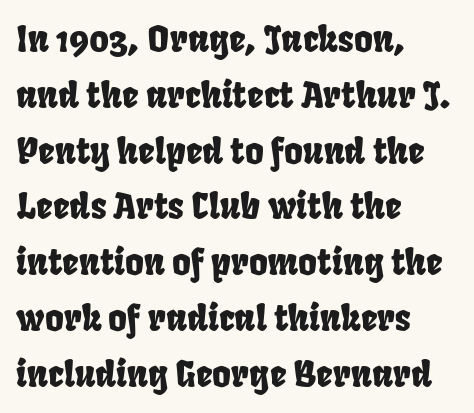
Line beginnings align vertically; line endings do not. The line texture is even and compact thanks to regular tracking. The line-height multiplier appears to be the usual default. The letters carry no serifs — their stems end cleanly without finishing strokes. Think of a printed novel: that variable character pitch is what you see here.
